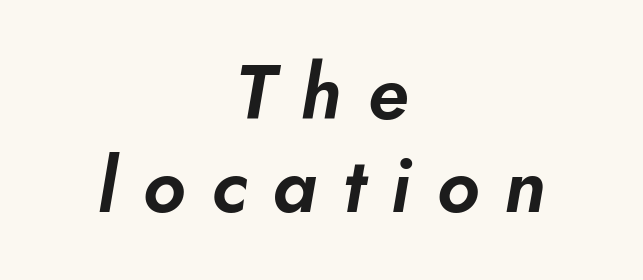
The image shows 76 px text type, italic (leaning right); set centered, line spacing 1.23x, unusually wide letter spacing (+0.34 em), not underlined; low stroke contrast and a small x-height.
